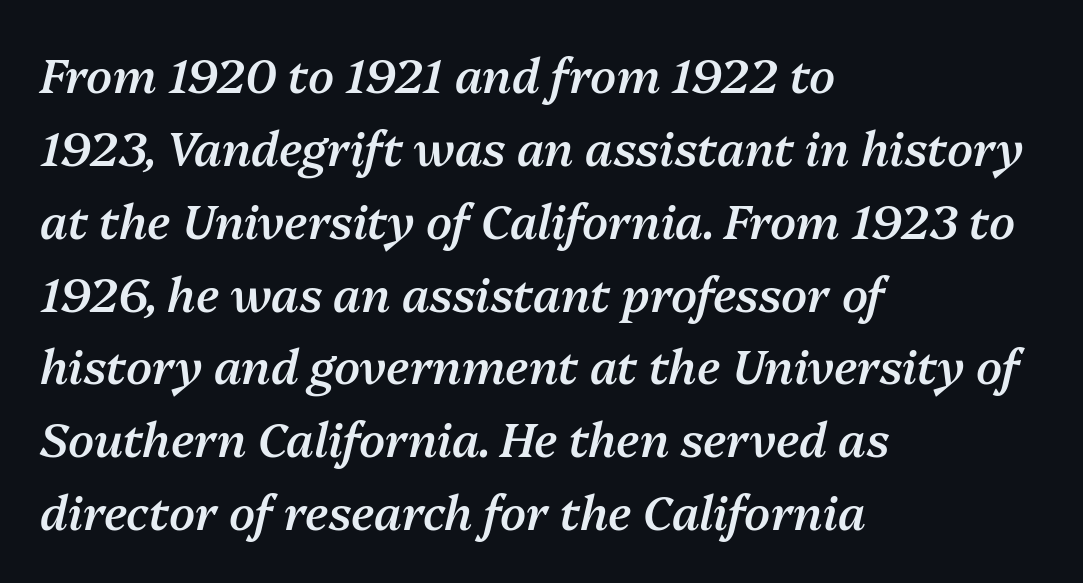
{"italic": "yes", "lean": "right", "slant_degrees": 13, "bold": "semi", "weight": "semibold", "width": "normal", "stroke_contrast": "medium", "x_height": "medium", "monospaced": "no", "underline": "no", "align": "left", "line_spacing": "normal", "line_spacing_ratio": 1.55, "letter_spacing": "normal", "letter_spacing_em": 0.0, "glyph_px": 47}
